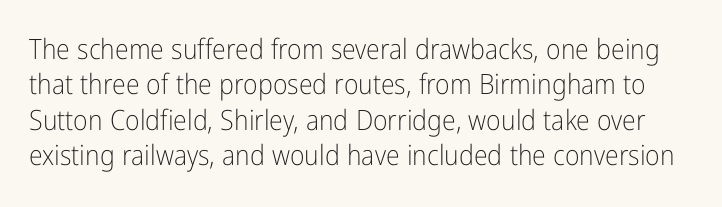
{"serif": "no", "italic": "no", "bold": "no", "weight": "light", "width": "condensed", "stroke_contrast": "low", "x_height": "medium", "monospaced": "no", "underline": "no", "line_spacing": "normal", "line_spacing_ratio": 1.26, "letter_spacing": "normal", "letter_spacing_em": 0.0, "glyph_px": 28}
